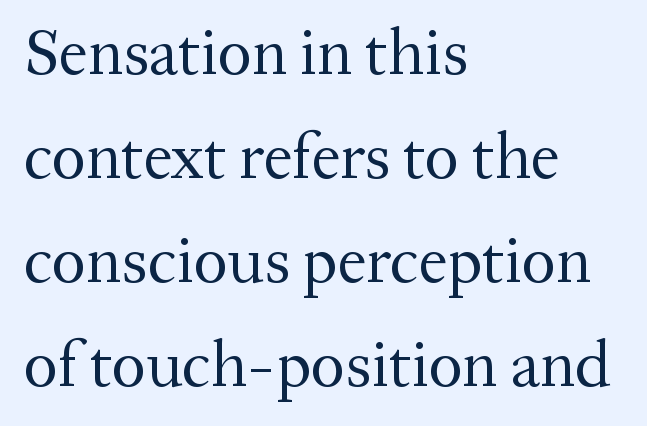
{"serif": "yes", "italic": "no", "bold": "no", "weight": "regular", "width": "normal", "stroke_contrast": "medium", "x_height": "medium", "monospaced": "no", "underline": "no", "align": "left", "line_spacing": "normal", "line_spacing_ratio": 1.6, "letter_spacing": "normal", "letter_spacing_em": 0.0, "glyph_px": 65}
